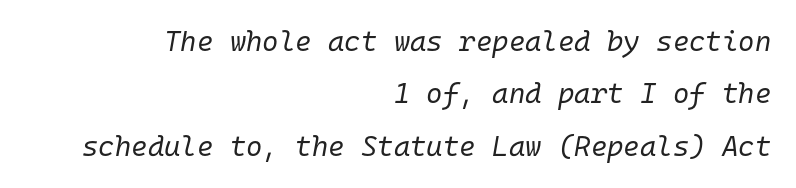
The image shows 28 px regular-weight type, italic (leaning right), monospaced; set right-aligned, line spacing 1.87x, normal letter spacing, not underlined; low stroke contrast and a medium x-height.
